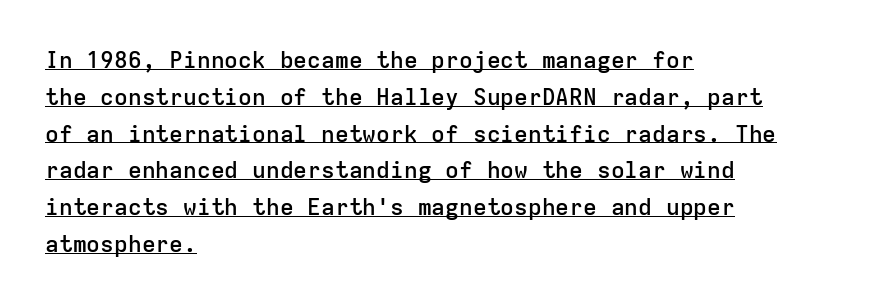
{"italic": "no", "bold": "semi", "underline": "yes", "align": "left", "line_spacing": "normal", "line_spacing_ratio": 1.6, "letter_spacing": "normal", "letter_spacing_em": 0.0, "glyph_px": 23}
